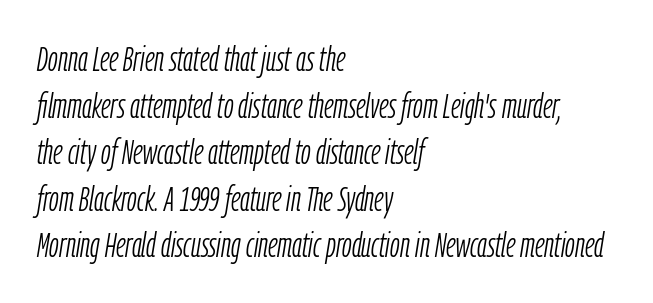
Q: Is the text bold? A: No.
Q: Is the text italic (slanted)? A: Yes, it leans right by about 9 degrees.
Q: Is the text underlined? A: No.
Q: How is the paragraph aligned? A: Left-aligned.
Q: Is the spacing between letters normal or unusually wide? A: Normal.
Q: Is the spacing between lines tight, normal or loose? A: Normal.
Q: Width (condensed, normal, or wide)? A: Condensed.
Q: Stroke contrast? A: Low.
Q: x-height? A: Medium.
Q: Monospaced? A: No.
